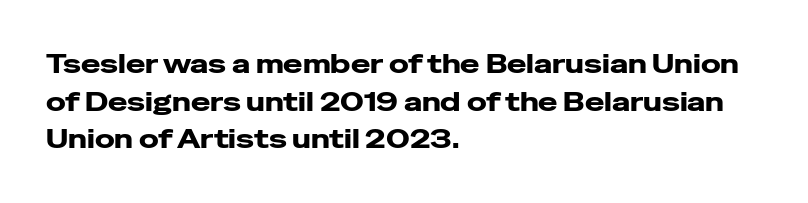
Q: Is the text italic (slanted)? A: No, it is upright.
Q: Is the text underlined? A: No.
Q: How is the paragraph aligned? A: Left-aligned.
Q: Is the spacing between letters normal or unusually wide? A: Normal.
Q: Is the spacing between lines tight, normal or loose? A: Normal.
